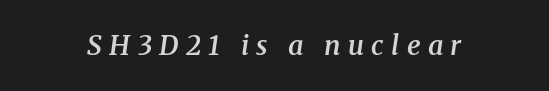
Q: Is the text bold? A: Semi-bold.
Q: Is the text italic (slanted)? A: Yes, it leans right by about 8 degrees.
Q: Is the text underlined? A: No.
Q: Is the spacing between letters normal or unusually wide? A: Unusually wide.
